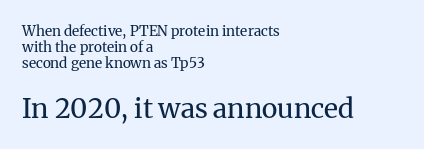
{"italic": "no", "bold": "no", "underline": "no", "align": "left", "line_spacing": "tight", "line_spacing_ratio": 1.14, "letter_spacing": "normal", "letter_spacing_em": 0.0, "larger_block": "second", "size_ratio": 1.93, "glyph_px": 27}
